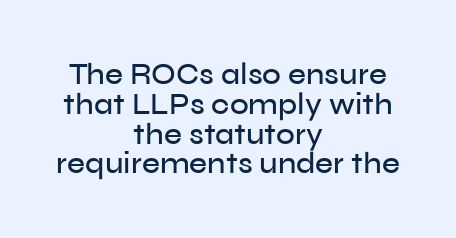
{"serif": "no", "italic": "no", "width": "normal", "stroke_contrast": "low", "x_height": "medium", "monospaced": "no", "underline": "no", "align": "center", "line_spacing": "tight", "line_spacing_ratio": 0.96, "letter_spacing": "normal", "letter_spacing_em": 0.0, "glyph_px": 31}
